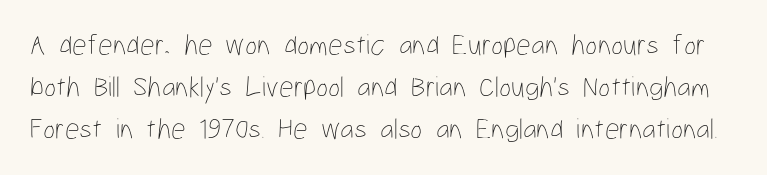
{"italic": "no", "bold": "no", "weight": "thin", "width": "condensed", "stroke_contrast": "low", "x_height": "medium", "monospaced": "no", "underline": "no", "line_spacing": "normal", "line_spacing_ratio": 1.45, "letter_spacing": "normal", "letter_spacing_em": 0.0, "glyph_px": 29}
